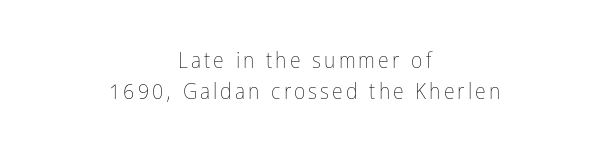
The space beneath each line is pristine and unruled. Baseline-to-baseline distance is the conventional proportion of letter height. Stem width sits at or under what a default text font uses. It's the straight-up-and-down kind of type. Line starts and ends both wander, symmetrically.
